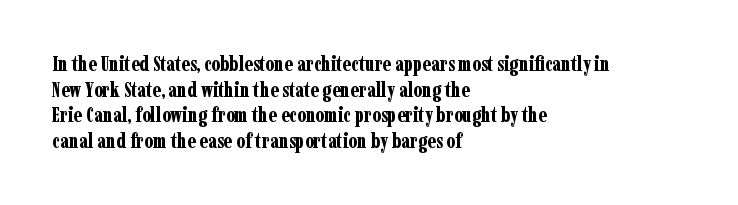
The image shows 20 px bold type, upright; set left-aligned, normal line spacing (1.28x), normal letter spacing, not underlined.
